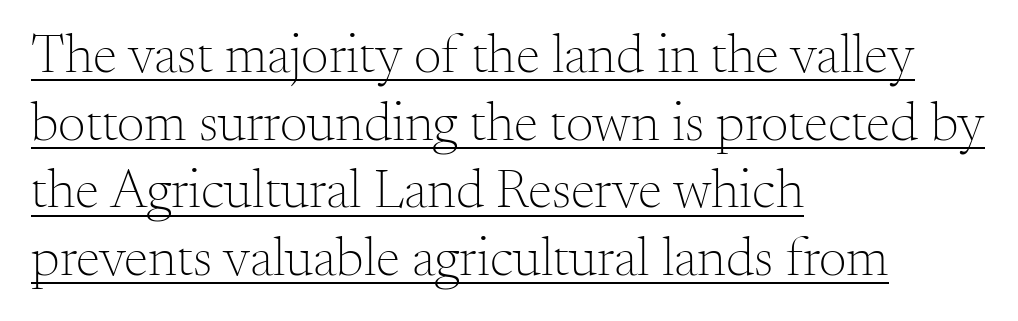
{"serif": "yes", "italic": "no", "bold": "no", "weight": "light", "width": "normal", "stroke_contrast": "medium", "x_height": "small", "monospaced": "no", "underline": "yes", "align": "left", "line_spacing_ratio": 1.23, "letter_spacing": "normal", "letter_spacing_em": 0.0, "glyph_px": 55}
